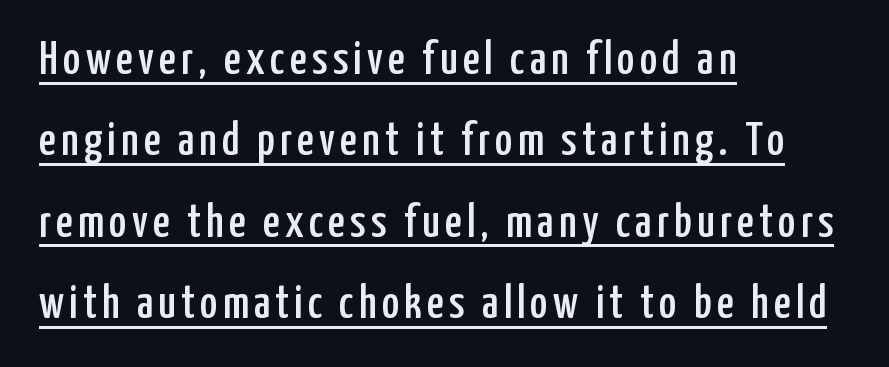
Regarding serifs, this sample does without them. Where is the straight margin? On the left. The face used here is proportionally spaced, like ordinary book or web type. You can tell it's not italic because the verticals are truly vertical. Does a line run under the words? Yes, clearly.
